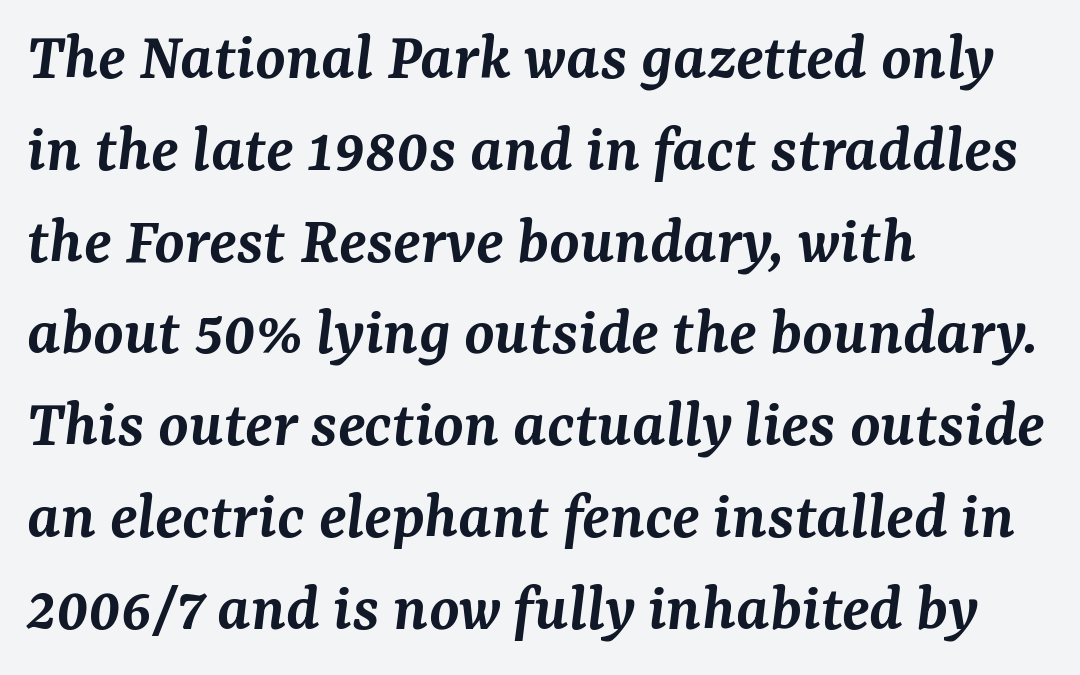
The image shows 69 px semibold serif type, italic (leaning right); set left-aligned, normal line spacing (1.33x), normal letter spacing, not underlined; medium stroke contrast and a medium x-height.
